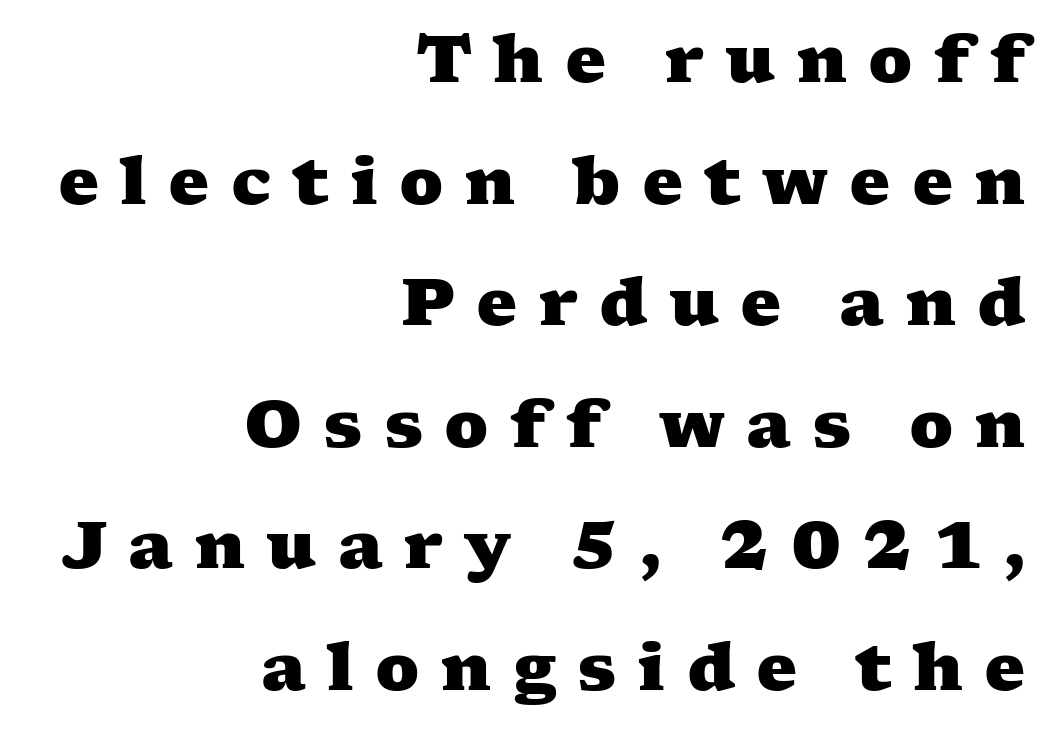
Q: Is the text bold? A: Yes.
Q: Is the typeface a serif or a sans-serif typeface? A: Serif.
Q: Is the text underlined? A: No.
Q: How is the paragraph aligned? A: Right-aligned.
Q: Is the spacing between letters normal or unusually wide? A: Unusually wide.
Q: Width (condensed, normal, or wide)? A: Wide.
Q: Stroke contrast? A: Medium.
Q: x-height? A: Medium.
Q: Monospaced? A: No.
